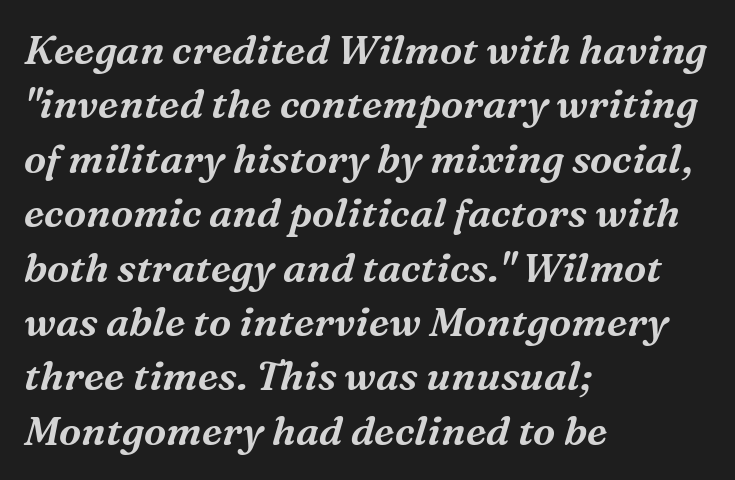
The image shows 40 px serif type, italic (leaning right); set left-aligned, normal line spacing (1.36x), normal letter spacing, not underlined; medium stroke contrast and a medium x-height.
